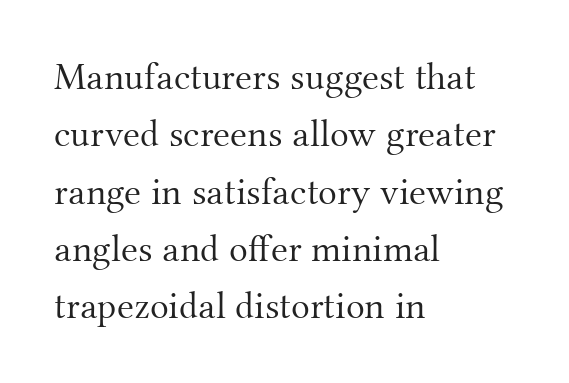
The image shows 39 px light serif type, upright; set left-aligned, normal line spacing (1.47x), normal letter spacing, not underlined; medium stroke contrast and a small x-height.
